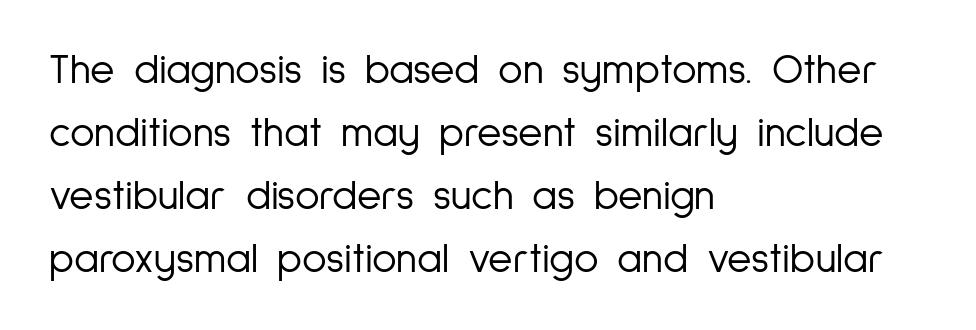
If you drew a line through each stem, it would be perfectly vertical. The line texture is even and compact thanks to regular tracking. Honestly, the row spacing looks completely unremarkable. Classification — sans serif.
